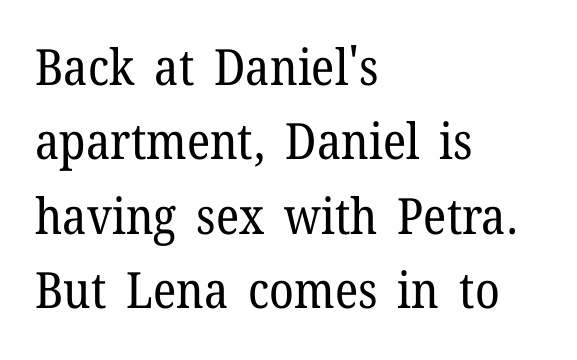
{"serif": "yes", "italic": "no", "bold": "no", "weight": "regular", "width": "normal", "stroke_contrast": "low", "x_height": "medium", "monospaced": "no", "underline": "no", "align": "left", "line_spacing": "normal", "line_spacing_ratio": 1.49, "letter_spacing": "normal", "letter_spacing_em": 0.0, "glyph_px": 50}
